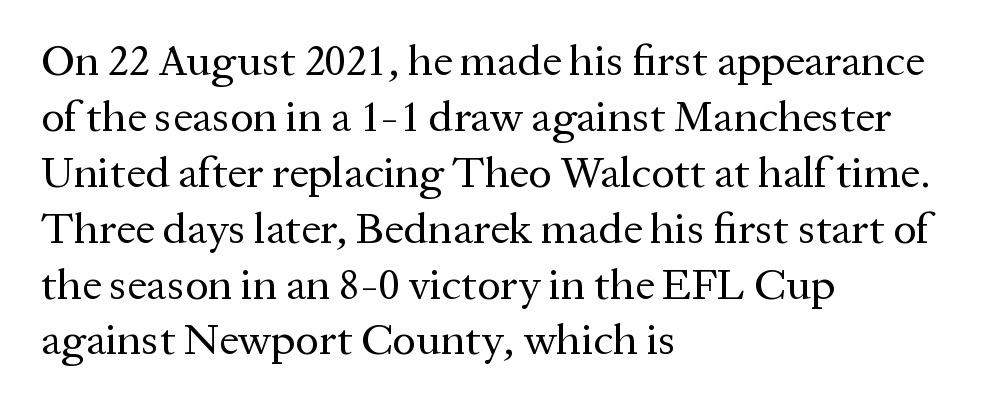
{"serif": "yes", "italic": "no", "bold": "no", "weight": "regular", "width": "normal", "stroke_contrast": "medium", "x_height": "medium", "monospaced": "no", "underline": "no", "align": "left", "line_spacing": "normal", "line_spacing_ratio": 1.27, "letter_spacing": "normal", "letter_spacing_em": 0.0, "glyph_px": 44}
